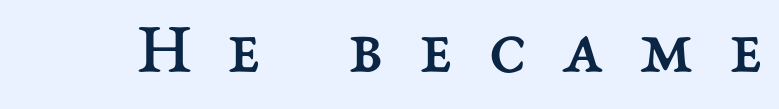
This rendering widens character spacing well past its baseline value. Posture: vertical. Varying glyph widths throughout — classic text-font behaviour. Underlining? Definitely not there. A light-to-regular cut is what we see here.
